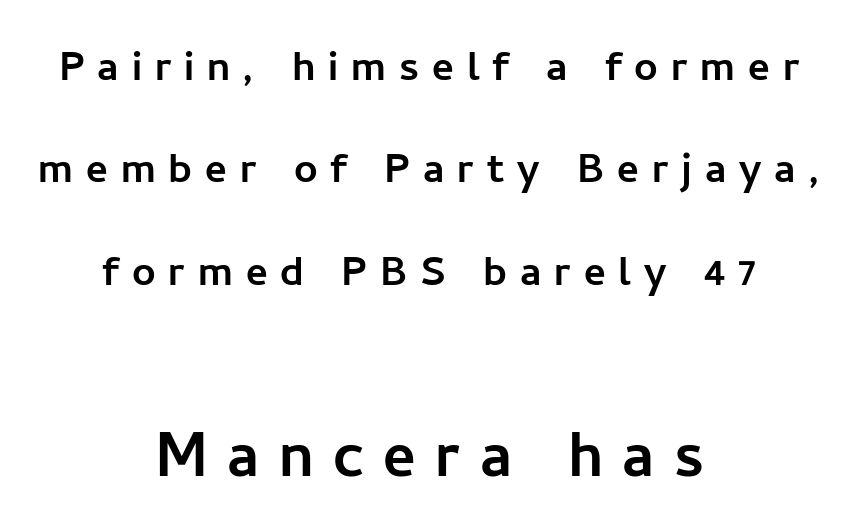
The emphasis by scale lands on block number two, below. You could not count columns in this text — the font is proportionally spaced. Which margin do the lines hug? Neither — every line sits in the middle. Serif or sans? Sans — the stroke terminals are bare. Airy leading. The letters stand upright; this is a roman face.
